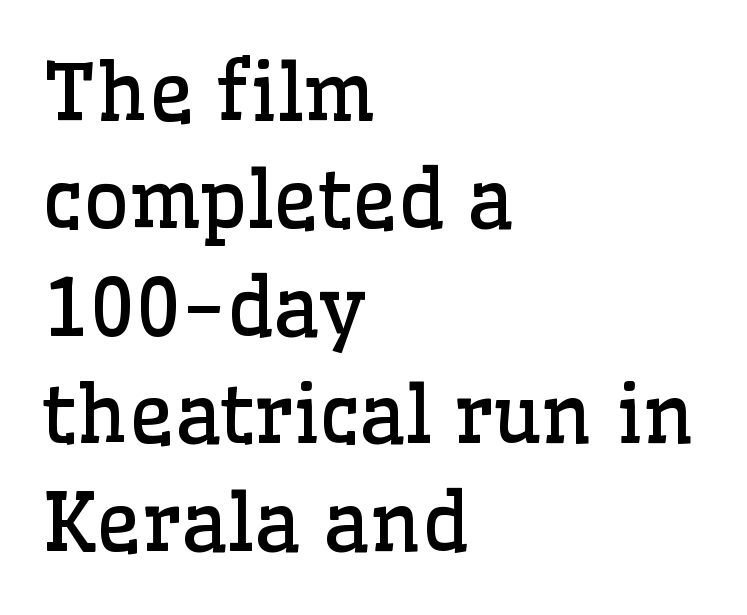
{"serif": "yes", "italic": "no", "bold": "no", "weight": "regular", "width": "normal", "stroke_contrast": "low", "x_height": "medium", "monospaced": "no", "underline": "no", "align": "left", "line_spacing": "normal", "line_spacing_ratio": 1.36, "letter_spacing": "normal", "letter_spacing_em": 0.0, "glyph_px": 79}
